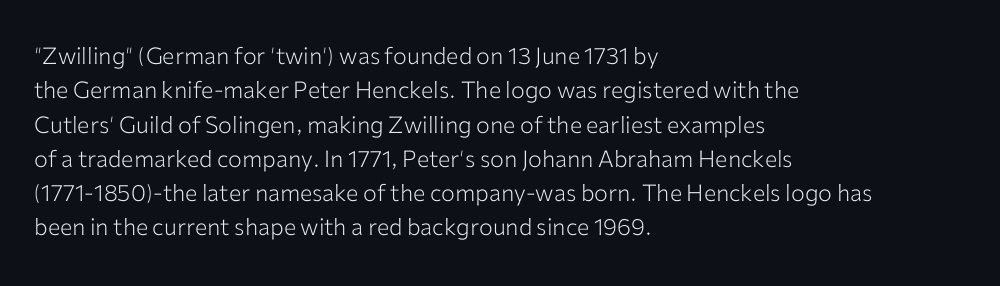
{"italic": "no", "bold": "no", "underline": "no", "align": "left", "line_spacing": "normal", "line_spacing_ratio": 1.49, "letter_spacing": "normal", "letter_spacing_em": 0.0, "glyph_px": 23}
